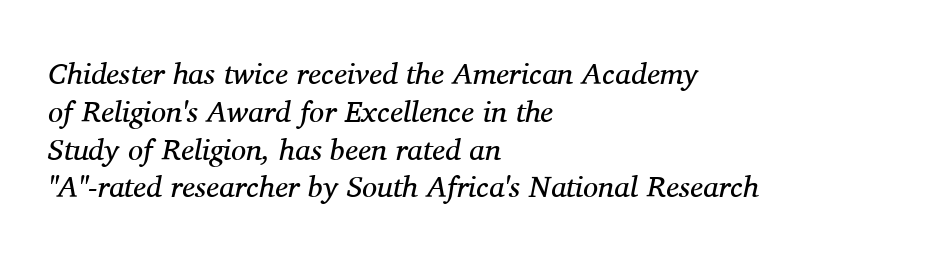
Q: Is the text bold? A: No.
Q: Is the text italic (slanted)? A: Yes, it leans right by about 11 degrees.
Q: Is the typeface a serif or a sans-serif typeface? A: Serif.
Q: Is the text underlined? A: No.
Q: How is the paragraph aligned? A: Left-aligned.
Q: Is the spacing between letters normal or unusually wide? A: Normal.
Q: Is the spacing between lines tight, normal or loose? A: Normal.
Q: Width (condensed, normal, or wide)? A: Normal.
Q: Stroke contrast? A: Medium.
Q: x-height? A: Medium.
Q: Monospaced? A: No.
